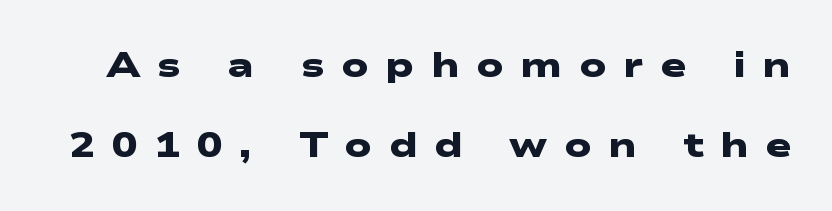
Regarding serifs, this sample does without them. The face used here has the dense, thick strokes of a bold. Words appear elongated and porous because spacing is wide. Each new line begins a long way beneath the previous one.
